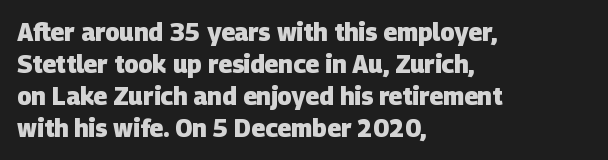
Weight: bold. In CSS terms this would be text-align: left. Plain, unruled lines of type. The passage shown has conventional tracking throughout. Is there much room between lines? A standard amount, neither cramped nor airy.
